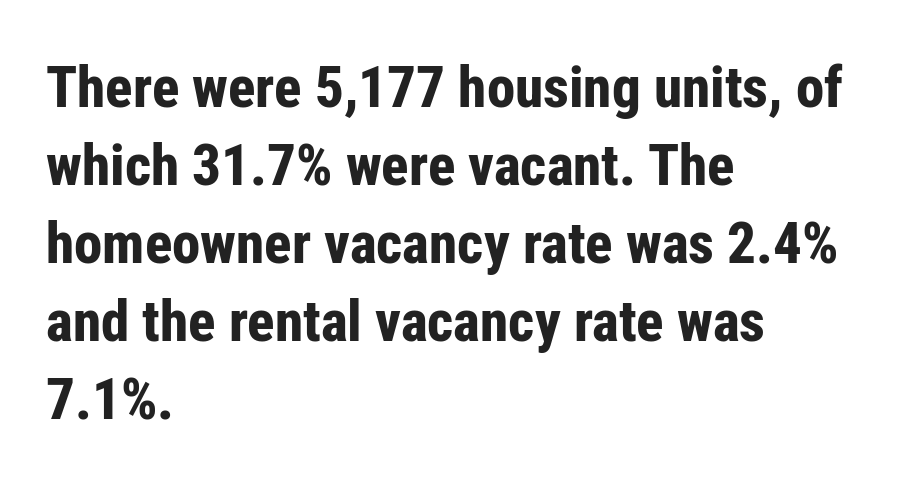
Notice how descenders clear the ascenders below comfortably — that's standard leading. The letters sit at their default tracking, neither squeezed nor spread. Quick note: underline off. As a designer I'd log this as weight 700, bold. These lines are rendered in a variable-pitch font. Line beginnings align vertically; line endings do not.
